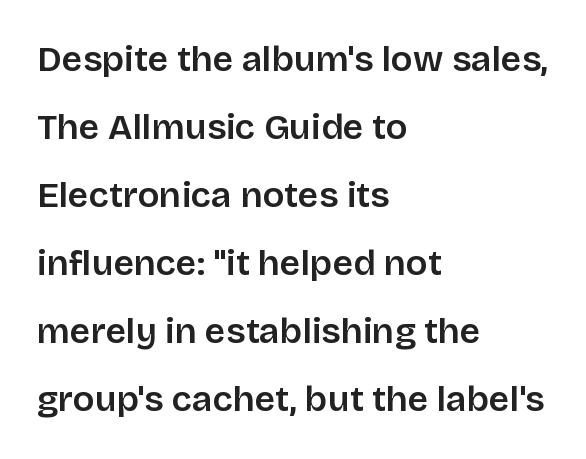
{"serif": "no", "italic": "no", "width": "normal", "stroke_contrast": "low", "x_height": "large", "monospaced": "no", "underline": "no", "align": "left", "line_spacing_ratio": 1.89, "letter_spacing": "normal", "letter_spacing_em": 0.0, "glyph_px": 36}
